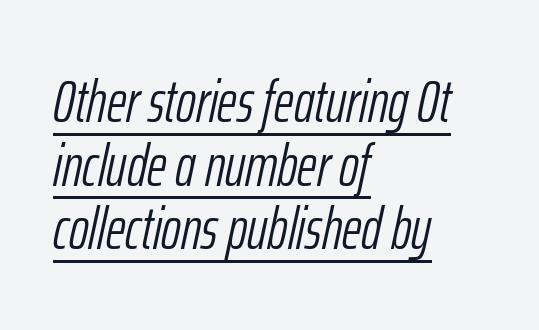
{"italic": "yes", "lean": "right", "slant_degrees": 12, "bold": "no", "weight": "light", "width": "condensed", "stroke_contrast": "low", "x_height": "medium", "monospaced": "no", "underline": "yes", "align": "left", "line_spacing": "tight", "line_spacing_ratio": 1.06, "letter_spacing": "normal", "letter_spacing_em": 0.0, "glyph_px": 60}
